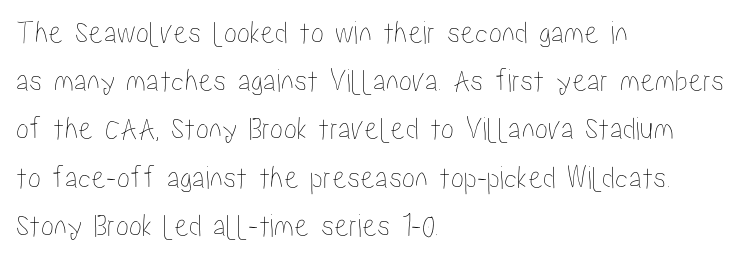
The image shows 33 px condensed type, upright; set left-aligned, normal line spacing (1.46x), normal letter spacing, not underlined; low stroke contrast and a medium x-height.
